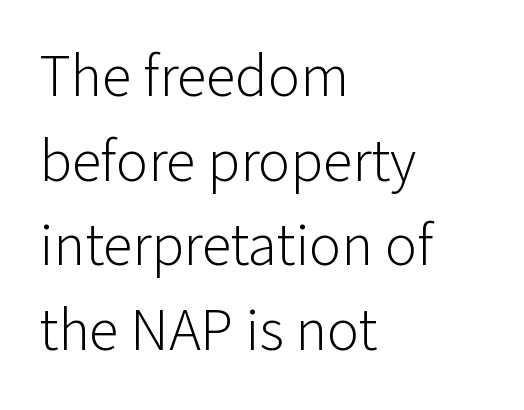
{"serif": "no", "italic": "no", "bold": "no", "weight": "light", "width": "normal", "stroke_contrast": "low", "x_height": "medium", "monospaced": "no", "underline": "no", "align": "left", "line_spacing": "normal", "line_spacing_ratio": 1.41, "letter_spacing": "normal", "letter_spacing_em": 0.0, "glyph_px": 60}
